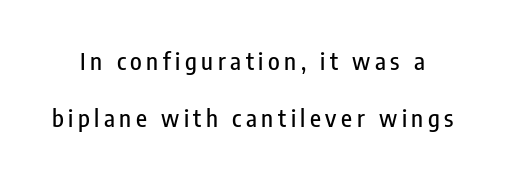
How would I describe the line gaps? Wide and relaxed. These lines were composed using upright roman letters. The space directly below the letters is spotless.
